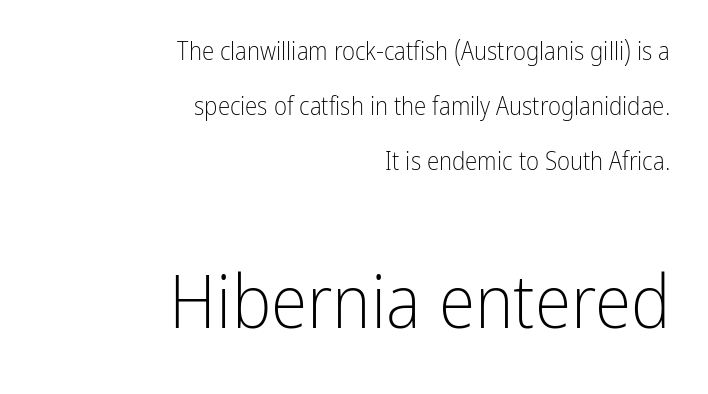
Q: Is the text bold? A: No.
Q: Is the text italic (slanted)? A: No, it is upright.
Q: Is the typeface a serif or a sans-serif typeface? A: Sans-serif.
Q: Is the text underlined? A: No.
Q: How is the paragraph aligned? A: Right-aligned.
Q: Is the spacing between letters normal or unusually wide? A: Normal.
Q: Is the spacing between lines tight, normal or loose? A: Loose.
Q: Which block of text is set in a larger size, the first (top) or the second (bottom)? A: The second (bottom) one.
Q: Width (condensed, normal, or wide)? A: Condensed.
Q: Stroke contrast? A: Low.
Q: x-height? A: Medium.
Q: Monospaced? A: No.
